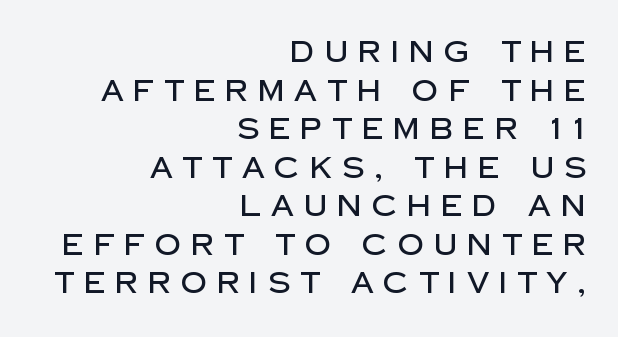
Q: Is the text italic (slanted)? A: No, it is upright.
Q: Is the typeface a serif or a sans-serif typeface? A: Sans-serif.
Q: Is the text underlined? A: No.
Q: How is the paragraph aligned? A: Right-aligned.
Q: Is the spacing between letters normal or unusually wide? A: Unusually wide.
Q: Is the spacing between lines tight, normal or loose? A: Normal.
Q: Width (condensed, normal, or wide)? A: Normal.
Q: Stroke contrast? A: Low.
Q: x-height? A: Large.
Q: Monospaced? A: No.
